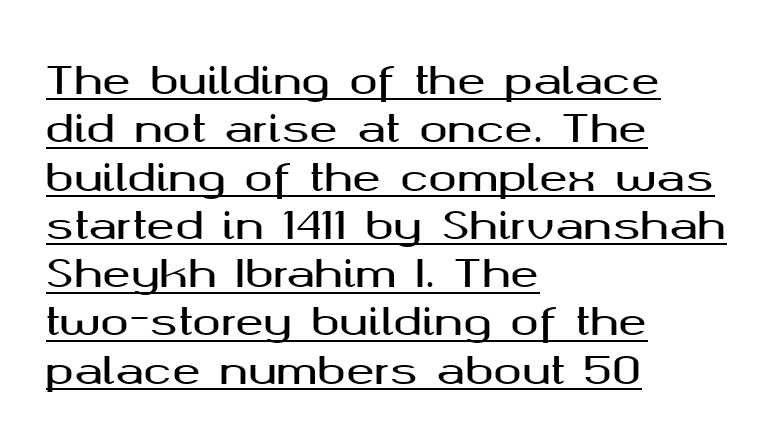
Does the copy run flush right? No — it runs flush left. The face used here is rendered with its standard letterfit. Style check: upright. Underlining? Definitely there. The type family on display is of the sans-serif kind.
